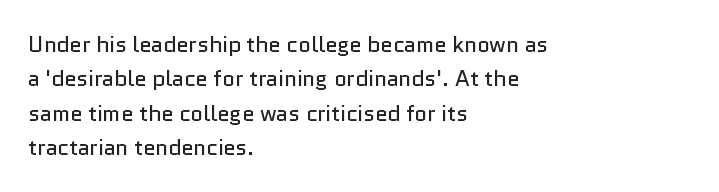
{"italic": "no", "bold": "no", "underline": "no", "align": "left", "line_spacing": "normal", "line_spacing_ratio": 1.56, "letter_spacing": "normal", "letter_spacing_em": 0.0, "glyph_px": 22}
